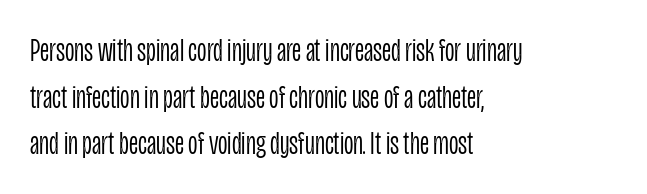
The specimen omits any rule beneath the text block's lines. These lines stack with their left ends in a neat column. Rows of type keep a routine distance in the vertical direction. Inter-character spacing is left at the font's built-in metrics. A quiet, ordinary-to-light weight characterises the typeface. The font's upright variant was chosen for this text.
